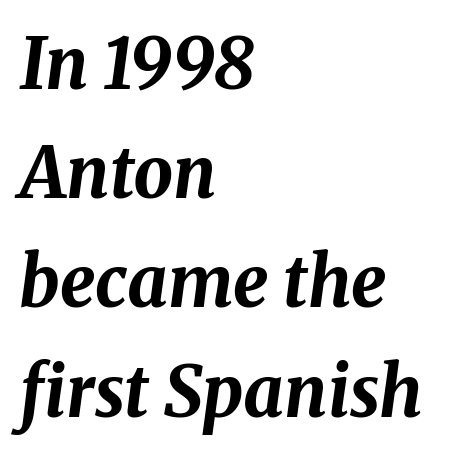
Proportional: the letters do not fall into vertical columns. Italic: yes, the glyphs are oblique. Is the type bold? Yes — the strokes are clearly thick and heavy. The strip under each line holds only bare page.
